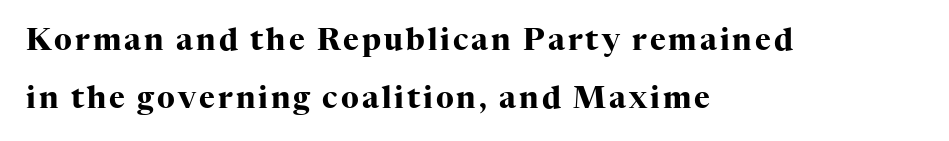
The image shows 30 px heavy serif type, upright; set left-aligned, loose line spacing (1.93x), not underlined; high stroke contrast and a medium x-height.
